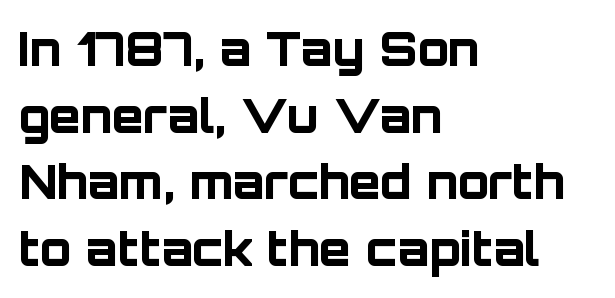
Compared with an ordinary text face, these strokes are far heavier — a full bold. Is the block centered? No — it sits flush against the left margin. Is there much room between lines? A standard amount, neither cramped nor airy. Type style note: lacks serifs. Default kerning and tracking; the words read as compact shapes. Nope, not italic — everything's standing straight.
